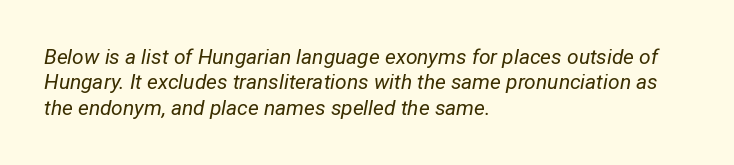
{"italic": "yes", "lean": "right", "slant_degrees": 12, "bold": "no", "underline": "no", "align": "left", "line_spacing_ratio": 1.21, "letter_spacing": "normal", "letter_spacing_em": 0.0, "glyph_px": 21}
